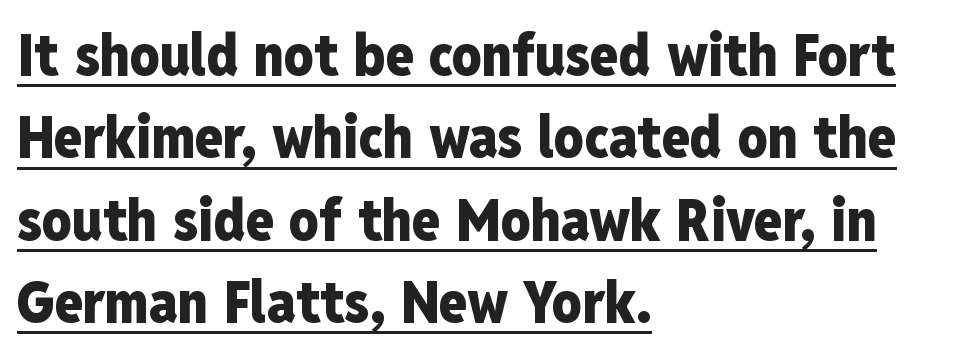
{"serif": "no", "italic": "no", "bold": "yes", "weight": "heavy", "width": "condensed", "stroke_contrast": "low", "x_height": "medium", "monospaced": "no", "underline": "yes", "align": "left", "line_spacing": "normal", "line_spacing_ratio": 1.42, "letter_spacing": "normal", "letter_spacing_em": 0.0, "glyph_px": 58}
